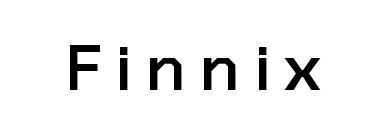
The image shows 61 px semibold sans-serif type, upright; set unusually wide letter spacing (+0.23 em), not underlined; low stroke contrast and a medium x-height.
